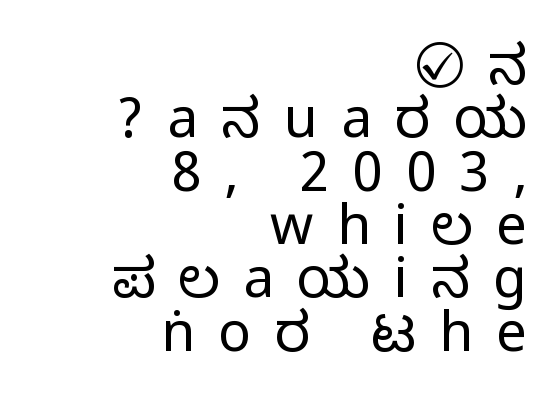
The image shows 55 px condensed sans-serif type, upright; set right-aligned, tight line spacing (0.97x), unusually wide letter spacing (+0.42 em), not underlined; medium stroke contrast.
